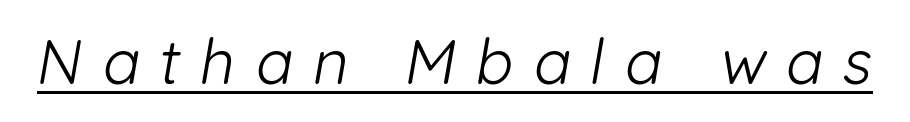
The image shows 62 px light sans-serif type; set unusually wide letter spacing (+0.32 em), underlined; low stroke contrast and a medium x-height.
